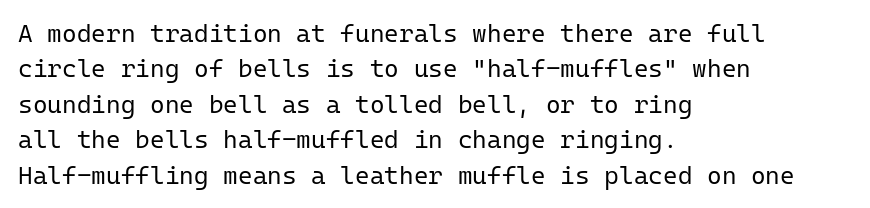
Q: Is the text bold? A: No.
Q: Is the text italic (slanted)? A: No, it is upright.
Q: Is the text underlined? A: No.
Q: How is the paragraph aligned? A: Left-aligned.
Q: Is the spacing between letters normal or unusually wide? A: Normal.
Q: Is the spacing between lines tight, normal or loose? A: Normal.
